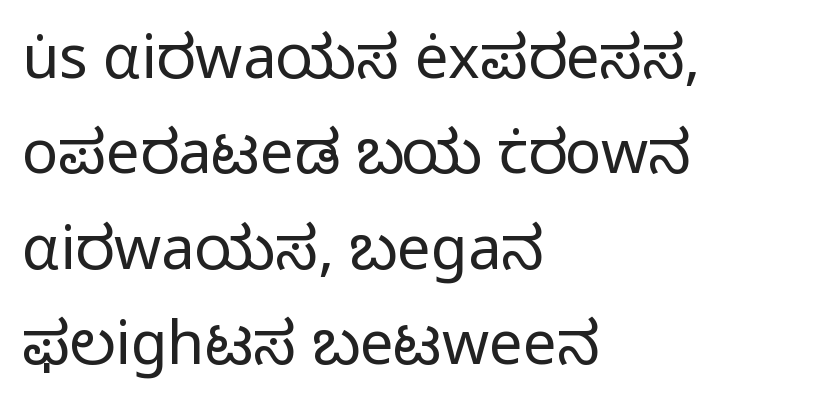
Q: Is the text bold? A: No.
Q: Is the text italic (slanted)? A: No, it is upright.
Q: Is the typeface a serif or a sans-serif typeface? A: Sans-serif.
Q: Is the text underlined? A: No.
Q: How is the paragraph aligned? A: Left-aligned.
Q: Is the spacing between letters normal or unusually wide? A: Normal.
Q: Is the spacing between lines tight, normal or loose? A: Normal.
Q: Width (condensed, normal, or wide)? A: Normal.
Q: Stroke contrast? A: Low.
Q: x-height? A: Medium.
Q: Monospaced? A: No.
